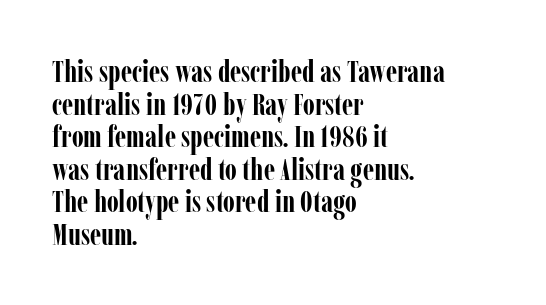
The rendering uses a small line-height, squeezing the rows. Typeset ragged right — the left edge is the straight one. The words here are not underlined. Does extra space separate the letters? No, they use regular spacing. I'd call this a serif setting — the letters wear small feet.
